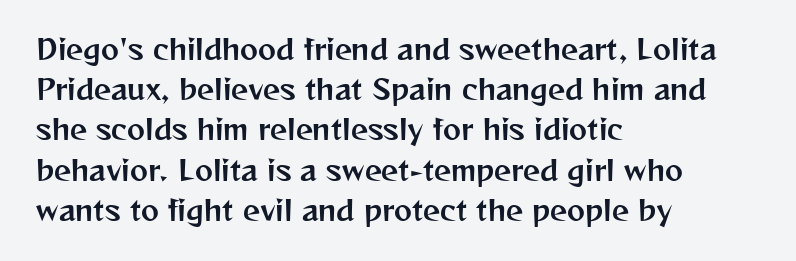
The image shows 27 px text type, upright; set left-aligned, normal line spacing (1.49x), normal letter spacing, not underlined.
